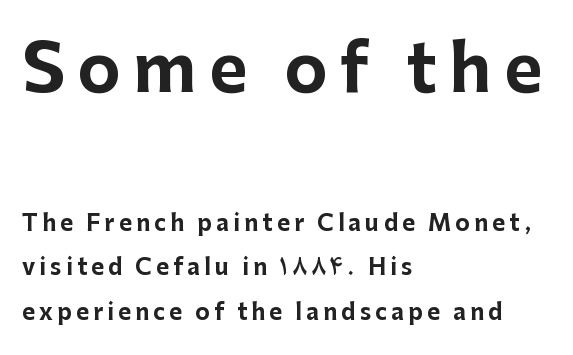
The image shows 65 px bold sans-serif type, upright; set left-aligned, loose line spacing (2.04x), not underlined; the first (top) block is 2.95x larger; low stroke contrast and a medium x-height.
